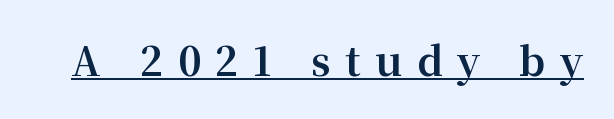
Q: Is the text bold? A: Yes.
Q: Is the text italic (slanted)? A: No, it is upright.
Q: Is the typeface a serif or a sans-serif typeface? A: Serif.
Q: Is the text underlined? A: Yes.
Q: Is the spacing between letters normal or unusually wide? A: Unusually wide.
Q: Width (condensed, normal, or wide)? A: Normal.
Q: Stroke contrast? A: Medium.
Q: x-height? A: Medium.
Q: Monospaced? A: No.
